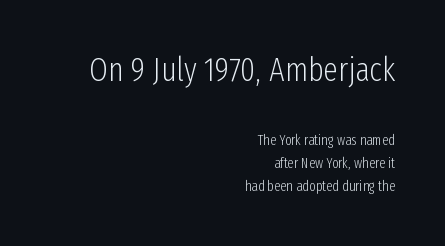
{"serif": "no", "italic": "no", "bold": "no", "weight": "light", "width": "condensed", "stroke_contrast": "low", "x_height": "medium", "monospaced": "no", "underline": "no", "align": "right", "line_spacing": "normal", "line_spacing_ratio": 1.65, "letter_spacing": "normal", "letter_spacing_em": 0.0, "larger_block": "first", "size_ratio": 2.36, "glyph_px": 33}
